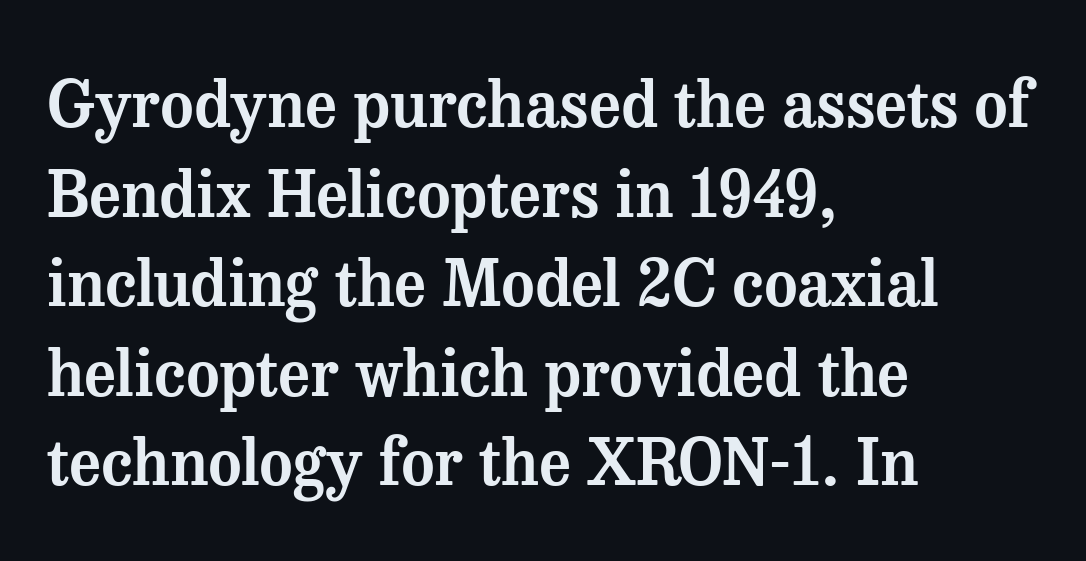
The image shows 64 px serif type, upright; set left-aligned, normal line spacing (1.4x), normal letter spacing, not underlined; medium stroke contrast and a medium x-height.
